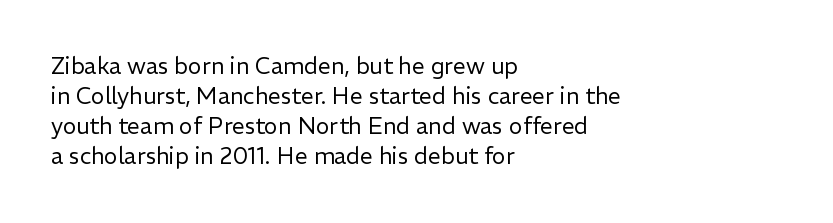
The image shows 23 px text type, upright; set left-aligned, normal line spacing (1.31x), normal letter spacing, not underlined.
